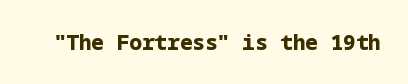
Q: Is the text bold? A: Yes.
Q: Is the text italic (slanted)? A: No, it is upright.
Q: Is the text underlined? A: No.
Q: Is the spacing between letters normal or unusually wide? A: Normal.
